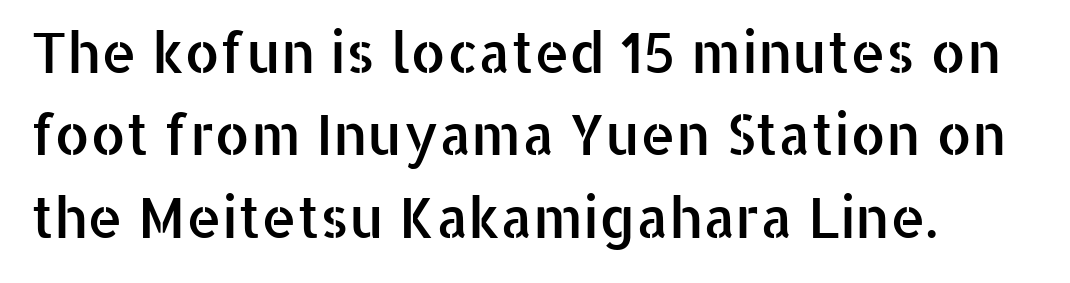
The image shows 56 px sans-serif type, upright; set left-aligned, normal line spacing (1.47x), normal letter spacing, not underlined; low stroke contrast and a medium x-height.
